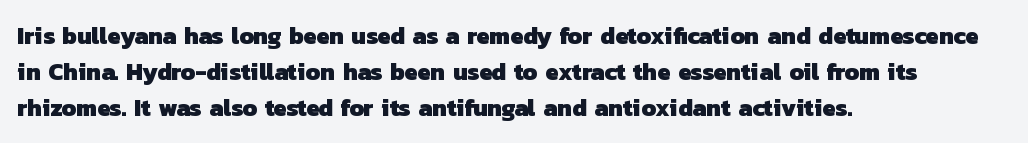
Where is the straight margin? On the left. Typographic density is high because the face is bold. Each new line begins a customary step beneath the previous one. This rendering leaves character spacing at its baseline value.
